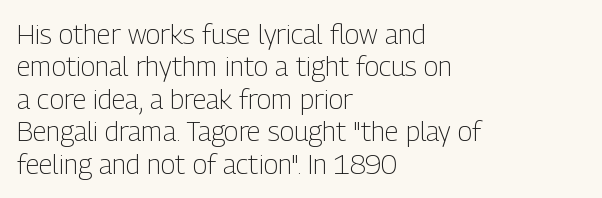
The image shows 27 px text type, upright; set left-aligned, line spacing 1.2x, normal letter spacing, not underlined.
